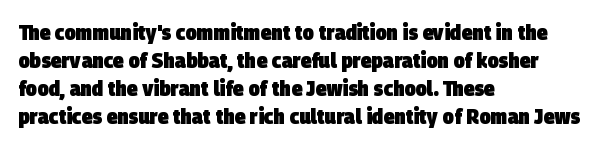
Q: Is the text bold? A: Yes.
Q: Is the text underlined? A: No.
Q: How is the paragraph aligned? A: Left-aligned.
Q: Is the spacing between letters normal or unusually wide? A: Normal.
Q: Is the spacing between lines tight, normal or loose? A: Normal.
